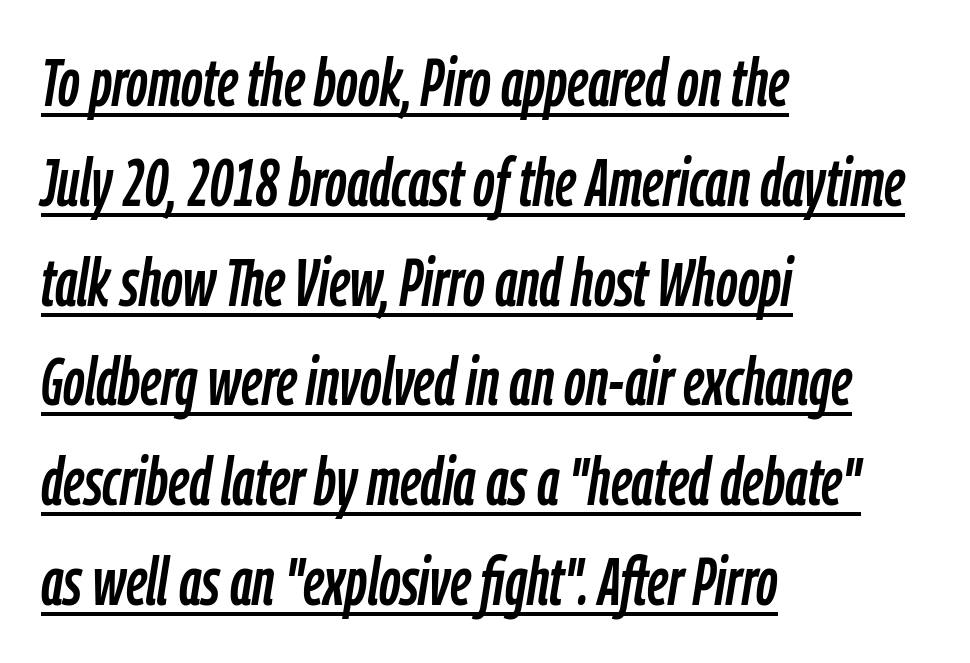
Successive baselines arrive at the customary interval. Decoration check: the copy is underlined. The rendering applies a slant to the glyphs. Here the glyphs are tracked normally, forming tight word shapes.
